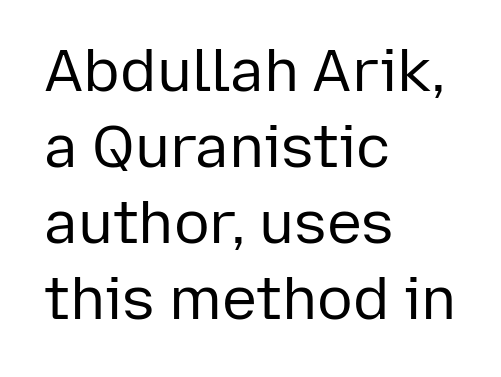
The image shows 59 px regular-weight sans-serif type, upright; set left-aligned, normal line spacing (1.29x), normal letter spacing, not underlined; low stroke contrast and a medium x-height.
